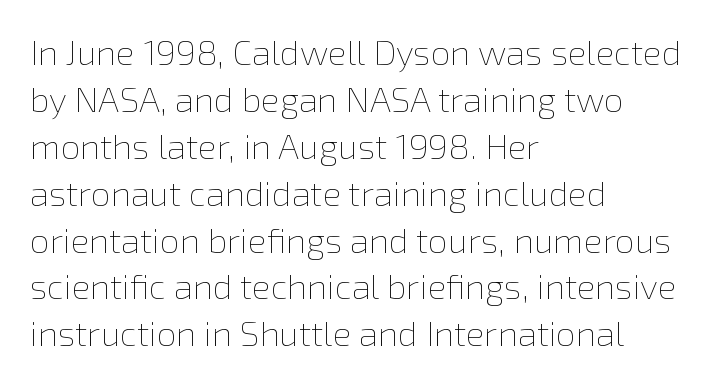
{"italic": "no", "bold": "no", "weight": "thin", "width": "normal", "x_height": "medium", "monospaced": "no", "underline": "no", "align": "left", "line_spacing": "normal", "line_spacing_ratio": 1.34, "letter_spacing": "normal", "letter_spacing_em": 0.0, "glyph_px": 35}
